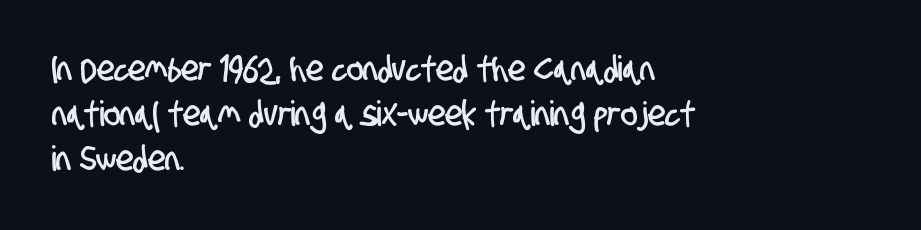
Q: Is the typeface a serif or a sans-serif typeface? A: Sans-serif.
Q: Is the text underlined? A: No.
Q: How is the paragraph aligned? A: Left-aligned.
Q: Is the spacing between letters normal or unusually wide? A: Normal.
Q: Is the spacing between lines tight, normal or loose? A: Normal.
Q: Width (condensed, normal, or wide)? A: Condensed.
Q: Stroke contrast? A: Low.
Q: x-height? A: Large.
Q: Monospaced? A: No.
